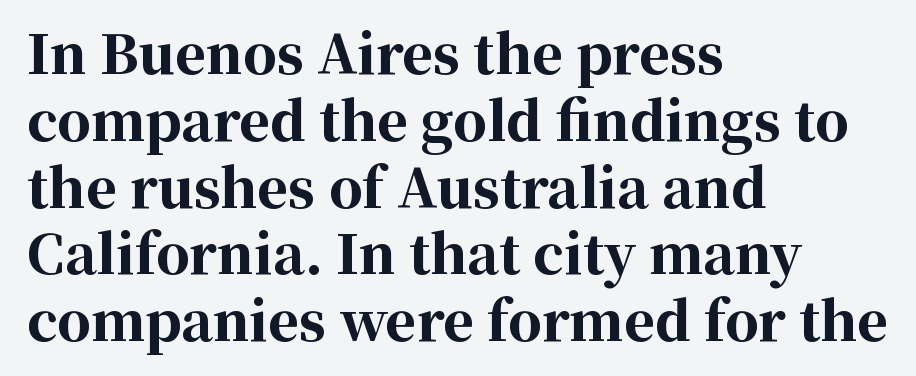
The image shows 53 px bold serif type, upright; set left-aligned, normal line spacing (1.26x), normal letter spacing, not underlined; high stroke contrast and a medium x-height.
